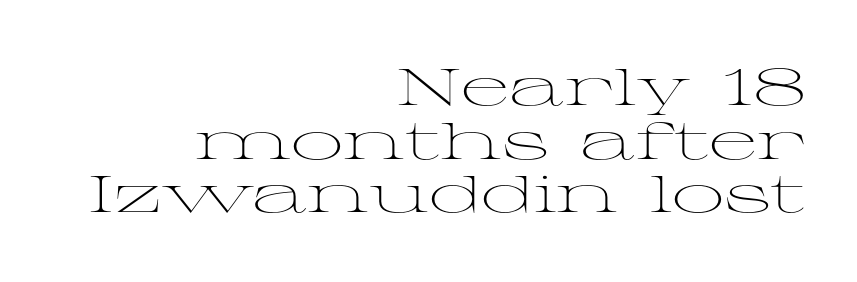
{"serif": "yes", "italic": "no", "bold": "no", "weight": "light", "width": "wide", "stroke_contrast": "medium", "x_height": "medium", "monospaced": "no", "underline": "no", "align": "right", "line_spacing": "tight", "line_spacing_ratio": 1.03, "letter_spacing": "normal", "letter_spacing_em": 0.0, "glyph_px": 52}
